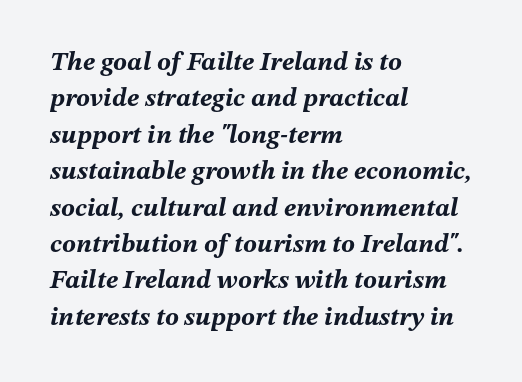
Vertically, the passage feels balanced, rows spaced as you'd expect. Lines of text with bare space underneath. The passage is arranged the way most books set body copy — flush left. These words are printed bold, with thick strokes throughout. Notice how the stems are inclined rather than vertical — that's the hallmark of italics.
